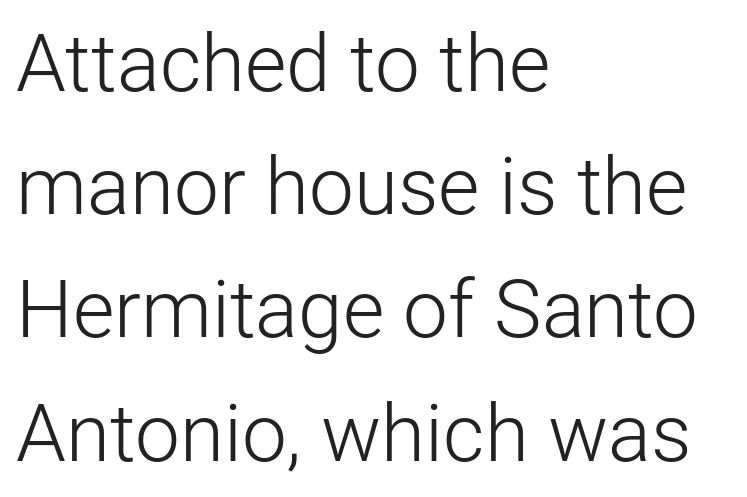
The designer went with a sans here, leaving each stem footless. The letters sit at their default tracking, neither squeezed nor spread. Character widths vary here, with narrow letters taking less room than wide ones. The vertical gap from one line to the next is medium. If you drew a line through each stem, it would be perfectly vertical. A classic flush-left, rag-right setting is used for this passage.
